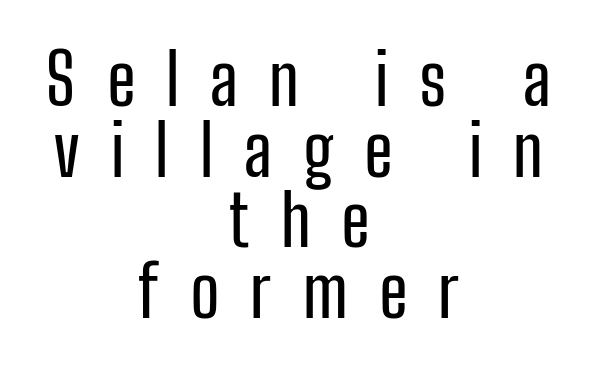
The image shows 70 px condensed sans-serif type, upright; set centered, tight line spacing (1.01x), unusually wide letter spacing (+0.44 em), not underlined; low stroke contrast and a medium x-height.
